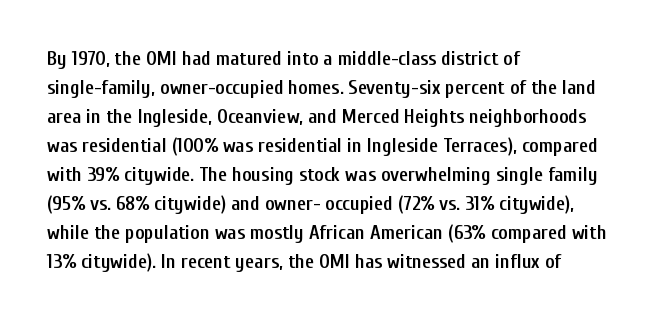
The image shows 20 px text type, upright; set left-aligned, normal line spacing (1.45x), normal letter spacing, not underlined.
